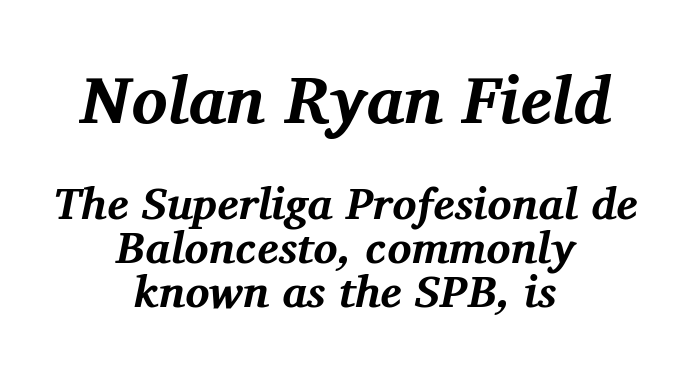
{"serif": "yes", "italic": "yes", "lean": "right", "slant_degrees": 11, "bold": "yes", "weight": "bold", "width": "normal", "stroke_contrast": "medium", "x_height": "medium", "monospaced": "no", "underline": "no", "align": "center", "line_spacing": "tight", "line_spacing_ratio": 0.98, "letter_spacing": "normal", "letter_spacing_em": 0.0, "larger_block": "first", "size_ratio": 1.49, "glyph_px": 67}
